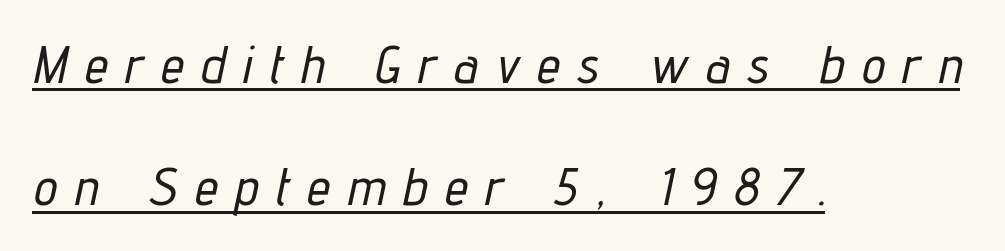
The image shows 52 px condensed type, italic (leaning right); set left-aligned, loose line spacing (2.35x), unusually wide letter spacing (+0.35 em), underlined; low stroke contrast and a medium x-height.
